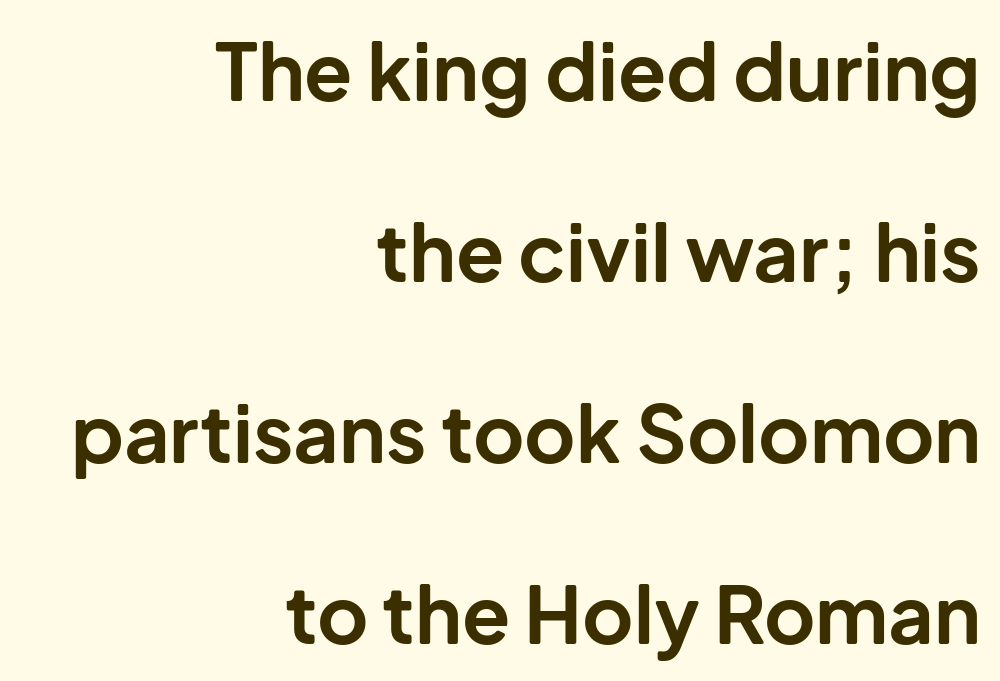
{"serif": "no", "italic": "no", "bold": "yes", "weight": "bold", "width": "normal", "stroke_contrast": "low", "x_height": "medium", "monospaced": "no", "underline": "no", "align": "right", "line_spacing": "loose", "line_spacing_ratio": 2.29, "letter_spacing": "normal", "letter_spacing_em": 0.0, "glyph_px": 79}
